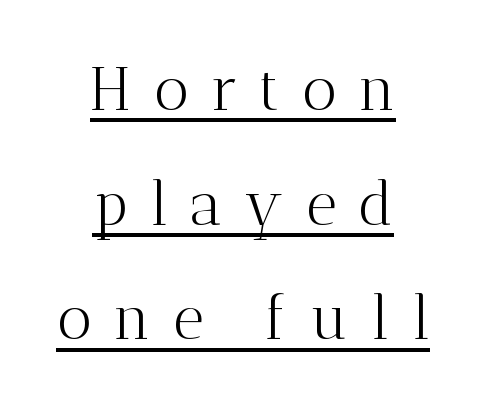
Q: Is the text bold? A: No.
Q: Is the text italic (slanted)? A: No, it is upright.
Q: Is the typeface a serif or a sans-serif typeface? A: Serif.
Q: Is the text underlined? A: Yes.
Q: How is the paragraph aligned? A: Centered.
Q: Is the spacing between letters normal or unusually wide? A: Unusually wide.
Q: Is the spacing between lines tight, normal or loose? A: Loose.
Q: Width (condensed, normal, or wide)? A: Normal.
Q: Stroke contrast? A: Medium.
Q: x-height? A: Medium.
Q: Monospaced? A: No.
